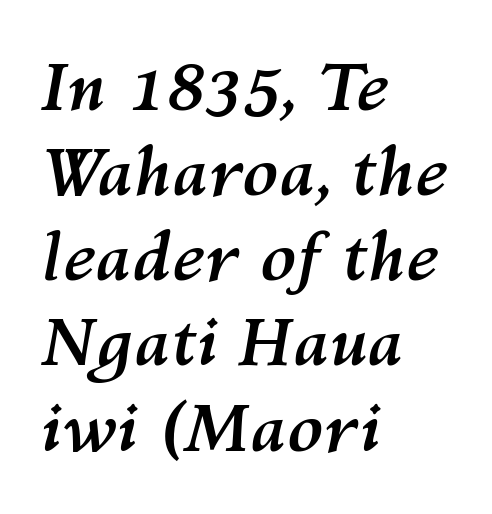
Q: Is the text bold? A: Yes.
Q: Is the text italic (slanted)? A: Yes, it leans right by about 10 degrees.
Q: Is the text underlined? A: No.
Q: How is the paragraph aligned? A: Left-aligned.
Q: Is the spacing between letters normal or unusually wide? A: Normal.
Q: Is the spacing between lines tight, normal or loose? A: Normal.
Q: Width (condensed, normal, or wide)? A: Normal.
Q: Stroke contrast? A: Medium.
Q: x-height? A: Medium.
Q: Monospaced? A: No.
